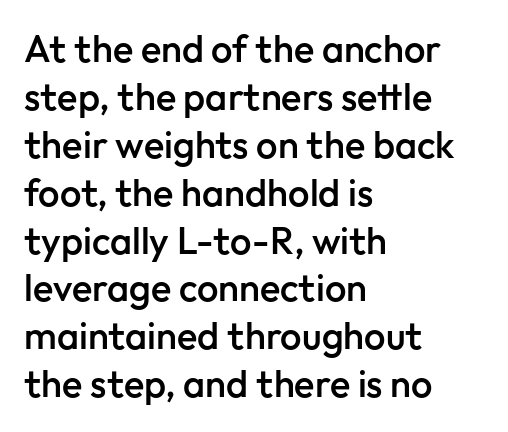
{"serif": "no", "italic": "no", "bold": "semi", "weight": "semibold", "width": "normal", "stroke_contrast": "low", "x_height": "medium", "monospaced": "no", "underline": "no", "align": "left", "line_spacing": "normal", "line_spacing_ratio": 1.26, "letter_spacing": "normal", "letter_spacing_em": 0.0, "glyph_px": 38}
